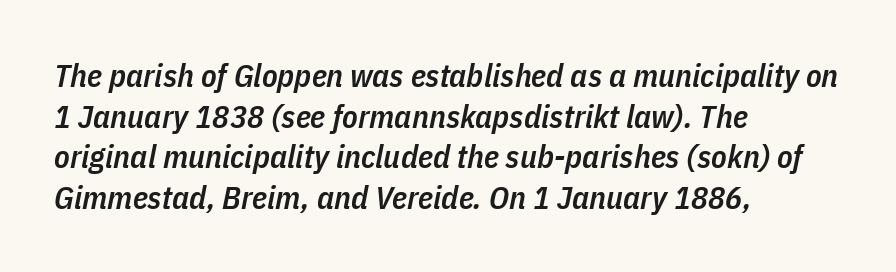
{"italic": "yes", "lean": "right", "slant_degrees": 11, "bold": "semi", "weight": "semibold", "width": "condensed", "stroke_contrast": "low", "x_height": "medium", "monospaced": "no", "underline": "no", "align": "left", "line_spacing": "normal", "line_spacing_ratio": 1.27, "letter_spacing": "normal", "letter_spacing_em": 0.0, "glyph_px": 32}
